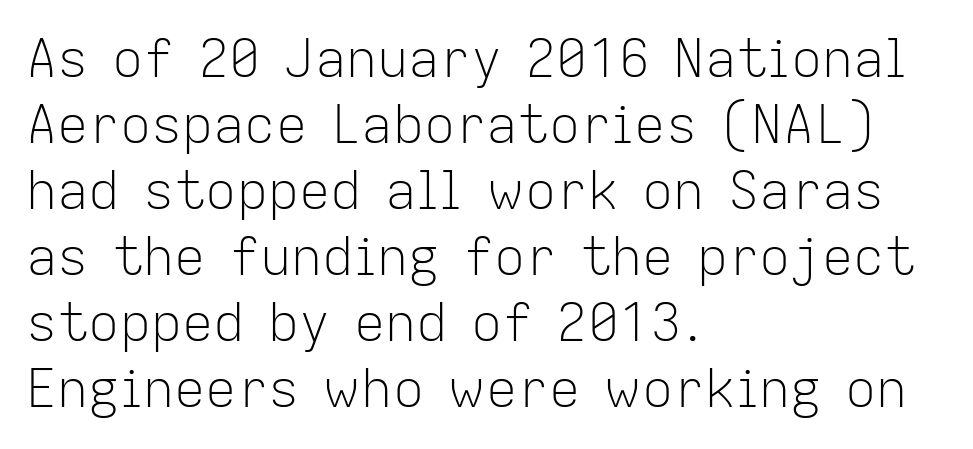
Q: Is the text bold? A: No.
Q: Is the text italic (slanted)? A: No, it is upright.
Q: Is the typeface a serif or a sans-serif typeface? A: Sans-serif.
Q: Is the text underlined? A: No.
Q: How is the paragraph aligned? A: Left-aligned.
Q: Is the spacing between letters normal or unusually wide? A: Normal.
Q: Is the spacing between lines tight, normal or loose? A: Normal.
Q: Width (condensed, normal, or wide)? A: Normal.
Q: Stroke contrast? A: Low.
Q: x-height? A: Medium.
Q: Monospaced? A: No.
